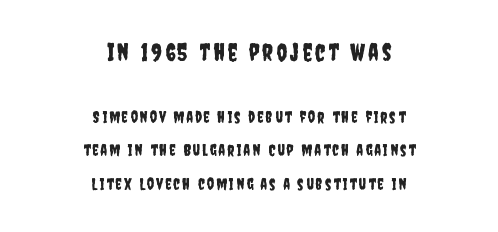
Q: Is the text italic (slanted)? A: No, it is upright.
Q: Is the text underlined? A: No.
Q: How is the paragraph aligned? A: Centered.
Q: Is the spacing between lines tight, normal or loose? A: Loose.
Q: Which block of text is set in a larger size, the first (top) or the second (bottom)? A: The first (top) one.
